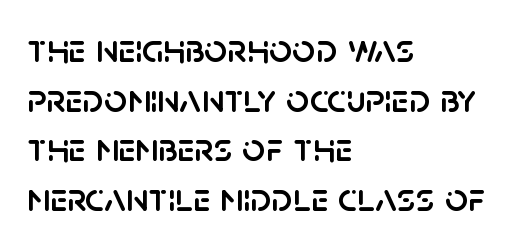
The letters advance in unequal steps, a hallmark of proportional type. Each line starts at the same left margin while the right side varies. Just letters on the line, the space beneath them empty. Glyph-to-glyph distance matches everyday printed text. The font's upright variant was chosen for this text. The letters carry no serifs — their stems end cleanly without finishing strokes.
